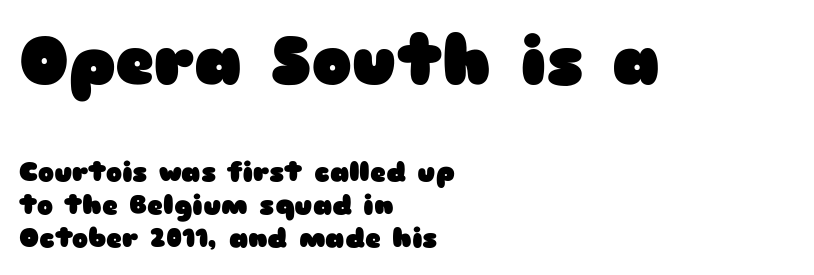
{"serif": "no", "italic": "no", "bold": "yes", "weight": "heavy", "width": "wide", "stroke_contrast": "low", "x_height": "medium", "monospaced": "no", "underline": "no", "align": "left", "line_spacing_ratio": 1.23, "letter_spacing": "normal", "letter_spacing_em": 0.0, "larger_block": "first", "size_ratio": 2.48, "glyph_px": 67}
